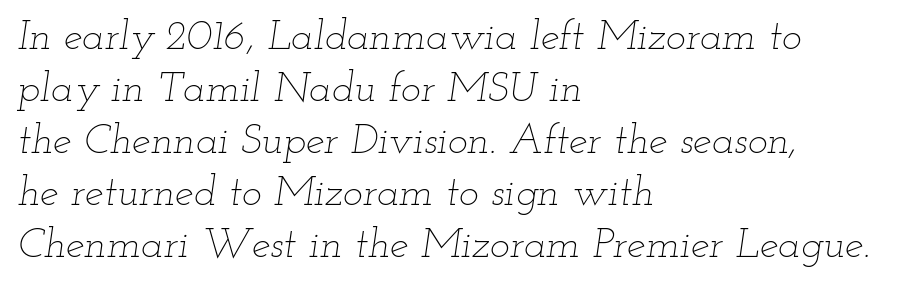
{"italic": "yes", "lean": "right", "slant_degrees": 12, "bold": "no", "weight": "thin", "width": "wide", "stroke_contrast": "low", "x_height": "small", "monospaced": "no", "underline": "no", "align": "left", "line_spacing_ratio": 1.24, "letter_spacing": "normal", "letter_spacing_em": 0.0, "glyph_px": 42}
